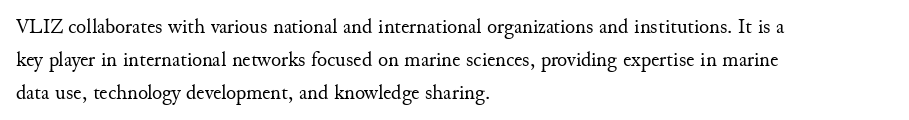
The image shows 21 px text type, upright; set left-aligned, normal line spacing (1.56x), normal letter spacing, not underlined.
